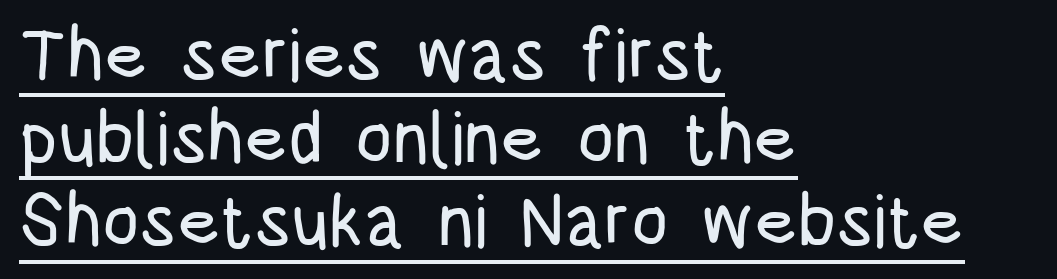
Q: Is the text italic (slanted)? A: No, it is upright.
Q: Is the typeface a serif or a sans-serif typeface? A: Sans-serif.
Q: Is the text underlined? A: Yes.
Q: How is the paragraph aligned? A: Left-aligned.
Q: Is the spacing between letters normal or unusually wide? A: Normal.
Q: Is the spacing between lines tight, normal or loose? A: Tight.
Q: Width (condensed, normal, or wide)? A: Condensed.
Q: Stroke contrast? A: Low.
Q: x-height? A: Large.
Q: Monospaced? A: No.
